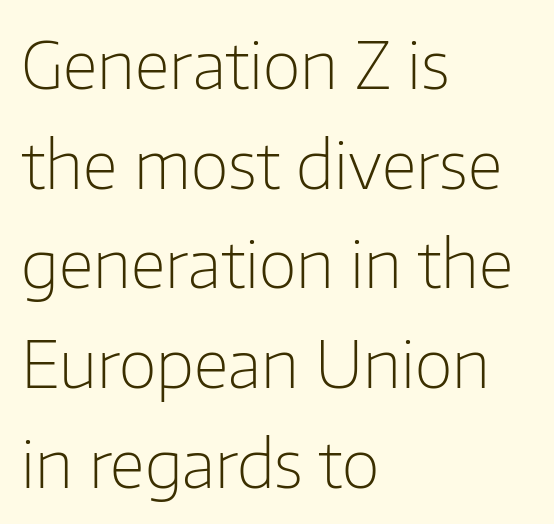
Q: Is the text bold? A: No.
Q: Is the text italic (slanted)? A: No, it is upright.
Q: Is the typeface a serif or a sans-serif typeface? A: Sans-serif.
Q: Is the text underlined? A: No.
Q: How is the paragraph aligned? A: Left-aligned.
Q: Is the spacing between letters normal or unusually wide? A: Normal.
Q: Is the spacing between lines tight, normal or loose? A: Normal.
Q: Width (condensed, normal, or wide)? A: Normal.
Q: Stroke contrast? A: Low.
Q: x-height? A: Medium.
Q: Monospaced? A: No.
